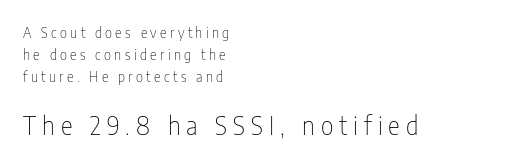
This sample uses expanded letter spacing, leaving extra air between glyphs. The specimen reads as upright at a glance. The passage is arranged the way most books set body copy — flush left. Weight: not bold — regular or lighter.
